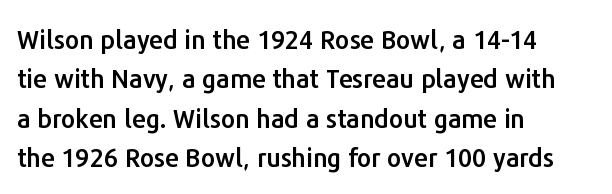
Q: Is the text italic (slanted)? A: No, it is upright.
Q: Is the text underlined? A: No.
Q: How is the paragraph aligned? A: Left-aligned.
Q: Is the spacing between letters normal or unusually wide? A: Normal.
Q: Is the spacing between lines tight, normal or loose? A: Normal.
